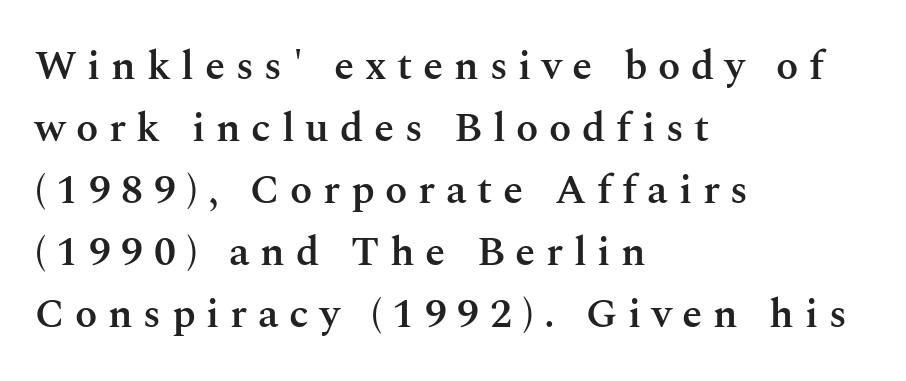
Q: Is the text bold? A: Semi-bold.
Q: Is the text italic (slanted)? A: No, it is upright.
Q: Is the typeface a serif or a sans-serif typeface? A: Serif.
Q: Is the text underlined? A: No.
Q: How is the paragraph aligned? A: Left-aligned.
Q: Is the spacing between letters normal or unusually wide? A: Unusually wide.
Q: Is the spacing between lines tight, normal or loose? A: Normal.
Q: Width (condensed, normal, or wide)? A: Normal.
Q: Stroke contrast? A: Medium.
Q: x-height? A: Medium.
Q: Monospaced? A: No.
